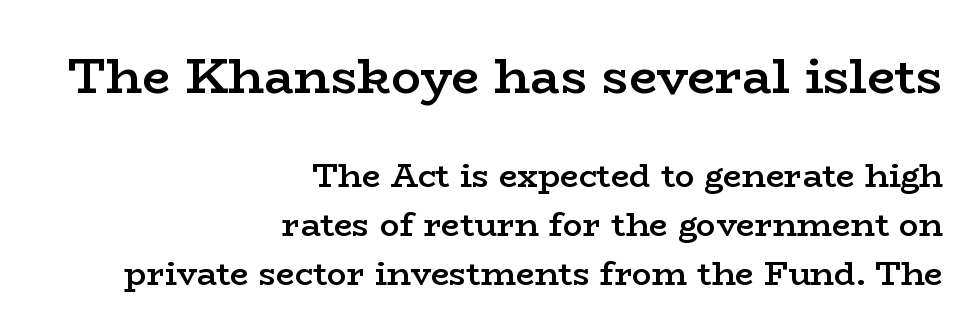
Nobody drew a line under any word here. Tracking value appears to be zero — textbook default spacing. The rendering uses natural spacing where letterforms have individual widths. Larger block? The one above; the one below is distinctly smaller. Layout note: lines flush right.
